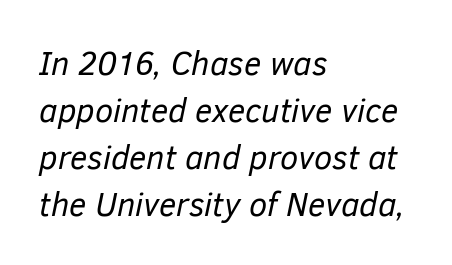
{"italic": "yes", "lean": "right", "slant_degrees": 12, "bold": "no", "weight": "regular", "width": "normal", "stroke_contrast": "low", "x_height": "medium", "monospaced": "no", "underline": "no", "align": "left", "line_spacing": "normal", "line_spacing_ratio": 1.42, "letter_spacing": "normal", "letter_spacing_em": 0.0, "glyph_px": 33}
